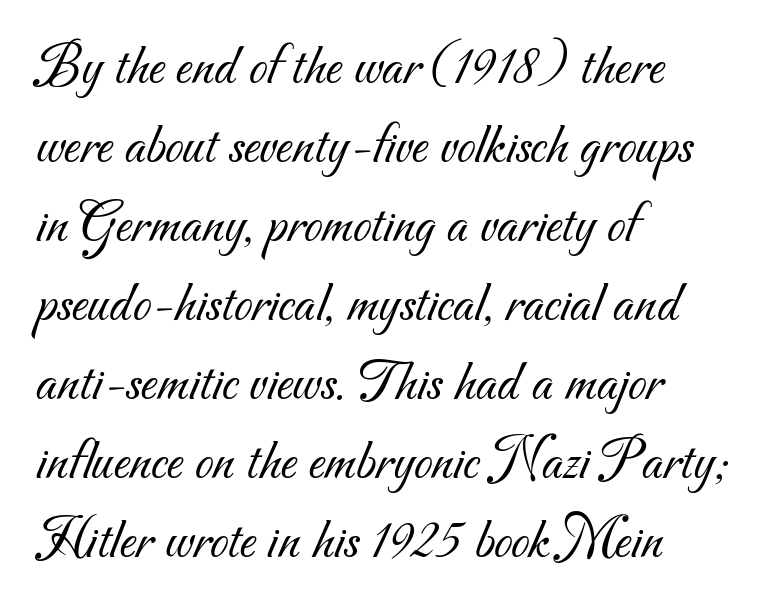
{"serif": "no", "bold": "no", "weight": "light", "width": "normal", "stroke_contrast": "medium", "x_height": "small", "monospaced": "no", "underline": "no", "align": "left", "line_spacing": "normal", "line_spacing_ratio": 1.34, "letter_spacing": "normal", "letter_spacing_em": 0.0, "glyph_px": 59}
